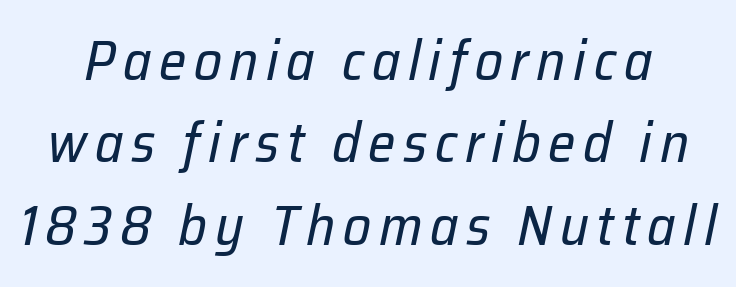
{"italic": "yes", "lean": "right", "slant_degrees": 12, "bold": "no", "weight": "regular", "width": "normal", "stroke_contrast": "low", "x_height": "medium", "monospaced": "no", "underline": "no", "line_spacing": "normal", "line_spacing_ratio": 1.5, "glyph_px": 55}
